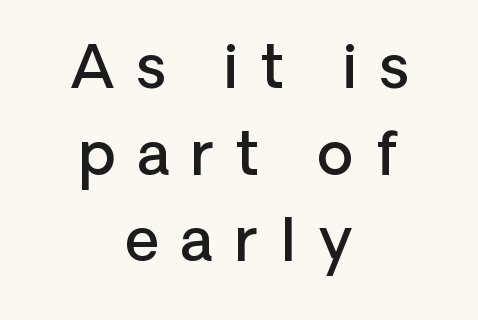
Q: Is the text bold? A: Semi-bold.
Q: Is the text italic (slanted)? A: No, it is upright.
Q: Is the typeface a serif or a sans-serif typeface? A: Sans-serif.
Q: Is the text underlined? A: No.
Q: How is the paragraph aligned? A: Centered.
Q: Is the spacing between letters normal or unusually wide? A: Unusually wide.
Q: Is the spacing between lines tight, normal or loose? A: Normal.
Q: Width (condensed, normal, or wide)? A: Normal.
Q: Stroke contrast? A: Low.
Q: x-height? A: Medium.
Q: Monospaced? A: No.
